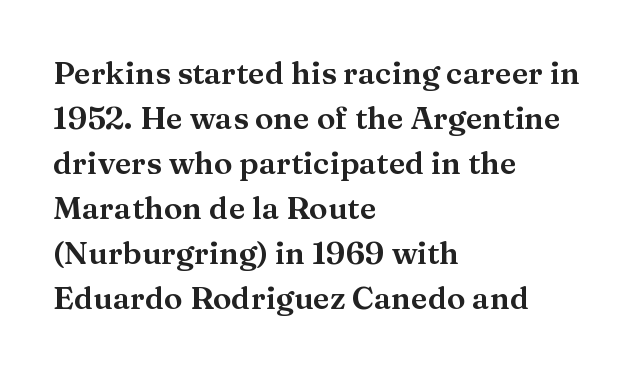
Q: Is the text italic (slanted)? A: No, it is upright.
Q: Is the typeface a serif or a sans-serif typeface? A: Serif.
Q: Is the text underlined? A: No.
Q: How is the paragraph aligned? A: Left-aligned.
Q: Is the spacing between letters normal or unusually wide? A: Normal.
Q: Is the spacing between lines tight, normal or loose? A: Normal.
Q: Width (condensed, normal, or wide)? A: Wide.
Q: Stroke contrast? A: Medium.
Q: x-height? A: Medium.
Q: Monospaced? A: No.
